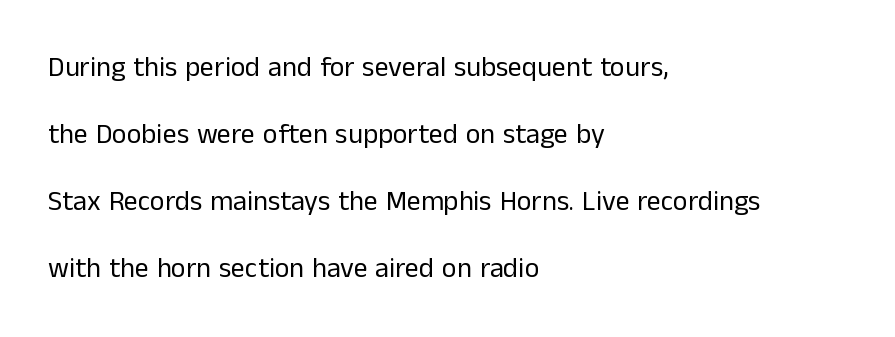
The image shows 28 px regular-weight sans-serif type, upright; set left-aligned, loose line spacing (2.39x), normal letter spacing, not underlined; low stroke contrast and a medium x-height.
